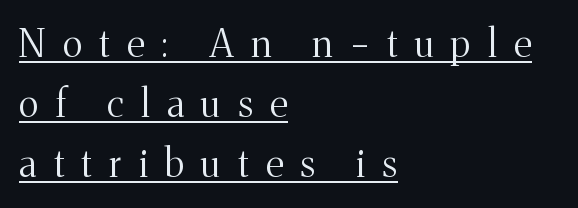
The specimen reads as upright at a glance. The letters advance in unequal steps, a hallmark of proportional type. Does the copy run flush right? No — it runs flush left. Does extra space separate the letters? Yes, quite a lot of it.
